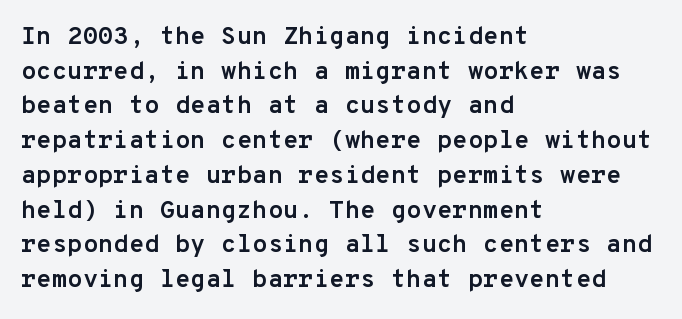
{"italic": "no", "bold": "yes", "underline": "no", "align": "left", "line_spacing": "normal", "line_spacing_ratio": 1.39, "letter_spacing": "normal", "letter_spacing_em": 0.0, "glyph_px": 25}
